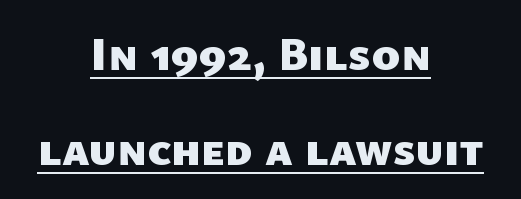
Q: Is the text bold? A: Yes.
Q: Is the typeface a serif or a sans-serif typeface? A: Sans-serif.
Q: Is the text underlined? A: Yes.
Q: How is the paragraph aligned? A: Centered.
Q: Is the spacing between letters normal or unusually wide? A: Normal.
Q: Is the spacing between lines tight, normal or loose? A: Loose.
Q: Width (condensed, normal, or wide)? A: Normal.
Q: Stroke contrast? A: Low.
Q: x-height? A: Medium.
Q: Monospaced? A: No.
